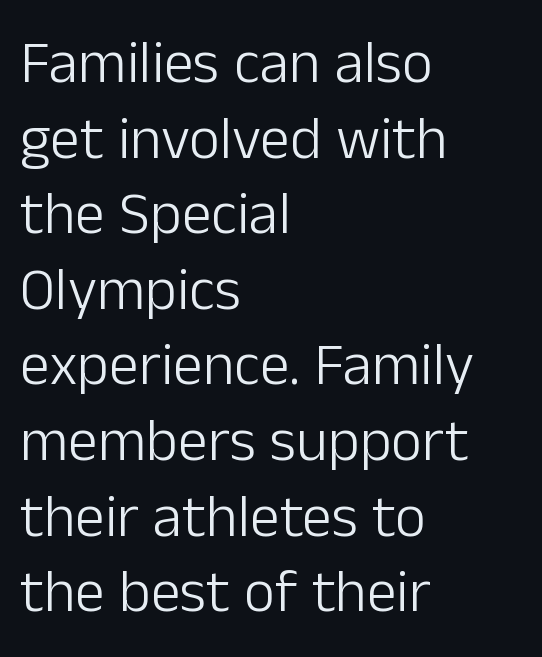
Q: Is the text bold? A: No.
Q: Is the text italic (slanted)? A: No, it is upright.
Q: Is the typeface a serif or a sans-serif typeface? A: Sans-serif.
Q: Is the text underlined? A: No.
Q: How is the paragraph aligned? A: Left-aligned.
Q: Is the spacing between letters normal or unusually wide? A: Normal.
Q: Is the spacing between lines tight, normal or loose? A: Normal.
Q: Width (condensed, normal, or wide)? A: Normal.
Q: Stroke contrast? A: Low.
Q: x-height? A: Medium.
Q: Monospaced? A: No.
